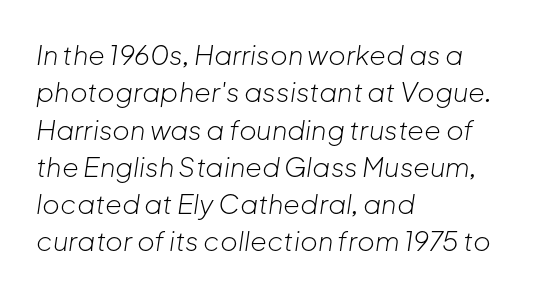
{"italic": "yes", "lean": "right", "slant_degrees": 8, "bold": "no", "underline": "no", "align": "left", "line_spacing": "normal", "line_spacing_ratio": 1.38, "letter_spacing": "normal", "letter_spacing_em": 0.0, "glyph_px": 27}
